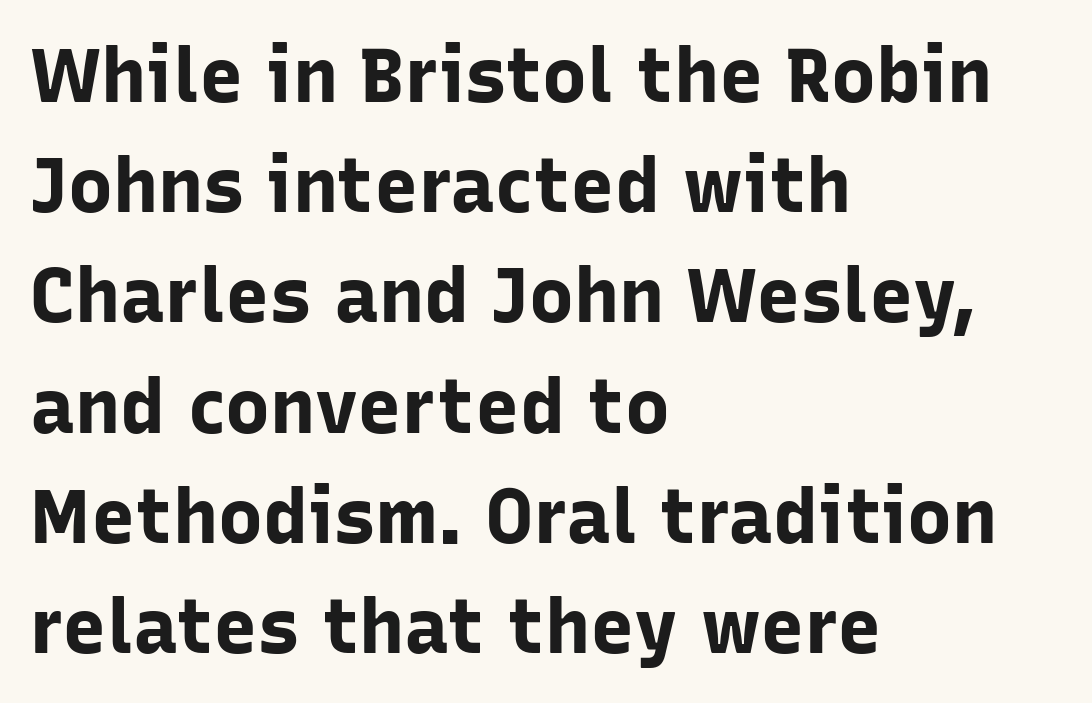
The image shows 75 px bold sans-serif type, upright; set left-aligned, normal line spacing (1.47x), normal letter spacing, not underlined; low stroke contrast and a medium x-height.
